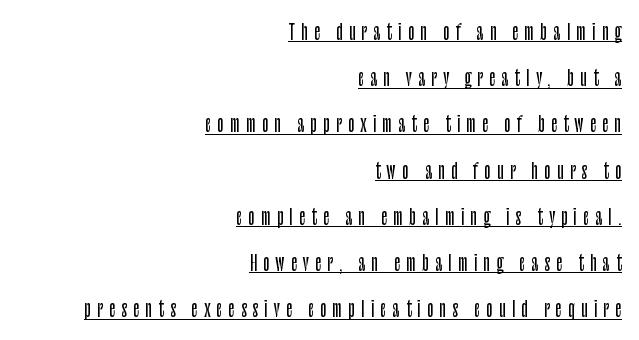
{"italic": "no", "underline": "yes", "align": "right", "line_spacing": "loose", "line_spacing_ratio": 2.2, "letter_spacing": "wide", "letter_spacing_em": 0.3, "glyph_px": 21}
